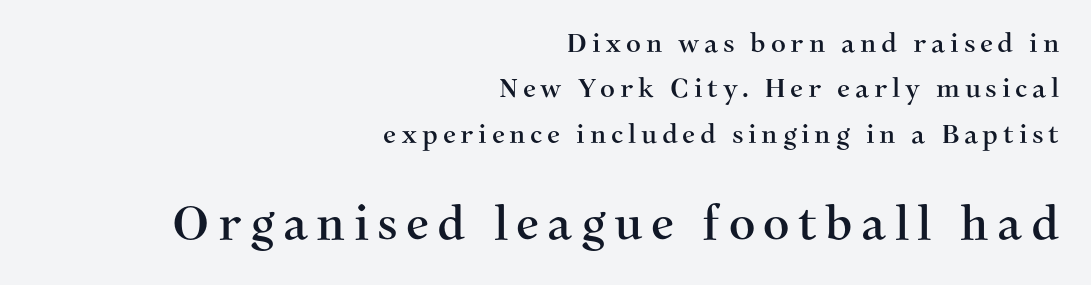
The letters advance in unequal steps, a hallmark of proportional type. No italicization has been applied; the sample stays upright. Examine the stroke ends and you'll spot serifs. Descender tails drop into unmarked territory. Line endings align vertically; line beginnings do not. Which of the two is more prominent by size? The second, at the bottom.
